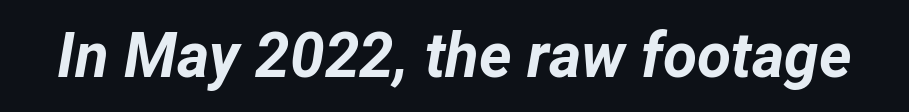
Heavy-handed strokes throughout: this text is bold. If you drew a line through each stem, it would be angled. Words float on clear page, feet unadorned. The rendering keeps characters at their native spacing.
